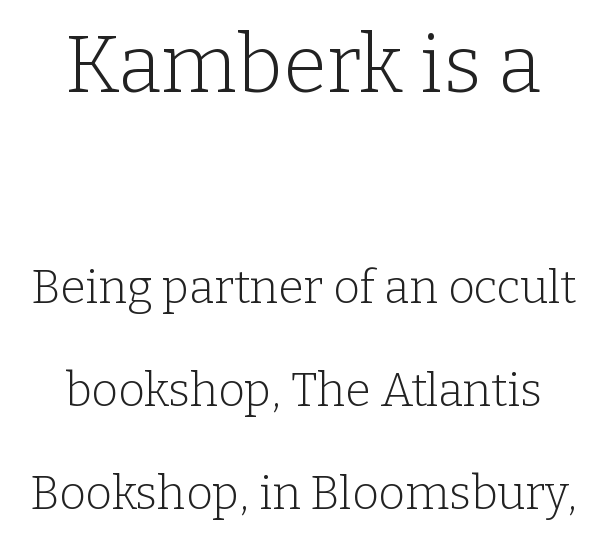
The face used here is proportionally spaced, like ordinary book or web type. This rendering leaves character spacing at its baseline value. A student would call this center alignment; a typographer would say set centered. Do the letters lean? They stand straight. Unbolded letterforms with no extra heft. Size hierarchy here favors the leading block over the trailing one.
